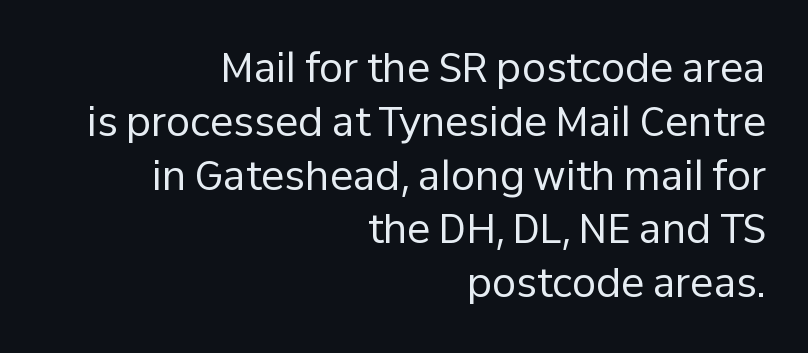
The image shows 39 px regular-weight sans-serif type, upright; set right-aligned, normal line spacing (1.38x), normal letter spacing, not underlined; low stroke contrast and a medium x-height.
